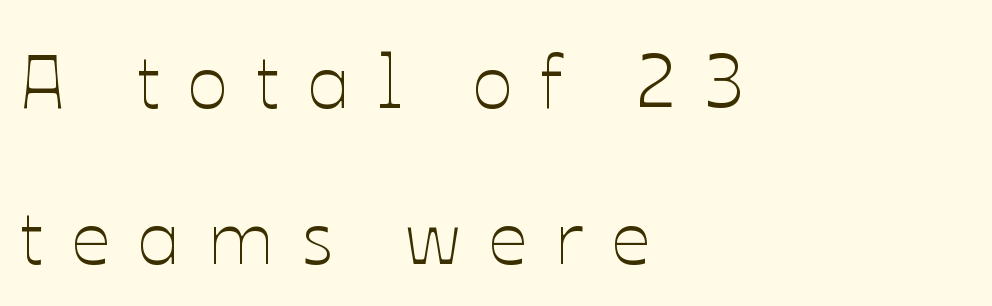
{"italic": "no", "bold": "no", "weight": "thin", "width": "normal", "stroke_contrast": "low", "x_height": "medium", "monospaced": "no", "underline": "no", "align": "left", "line_spacing": "loose", "line_spacing_ratio": 2.02, "letter_spacing": "wide", "letter_spacing_em": 0.36, "glyph_px": 77}
